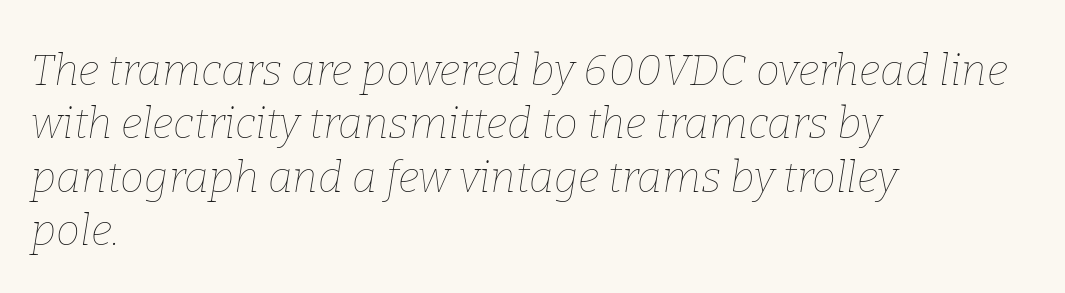
The image shows 43 px thin type, italic (leaning right); set left-aligned, line spacing 1.24x, normal letter spacing, not underlined; low stroke contrast and a medium x-height.
